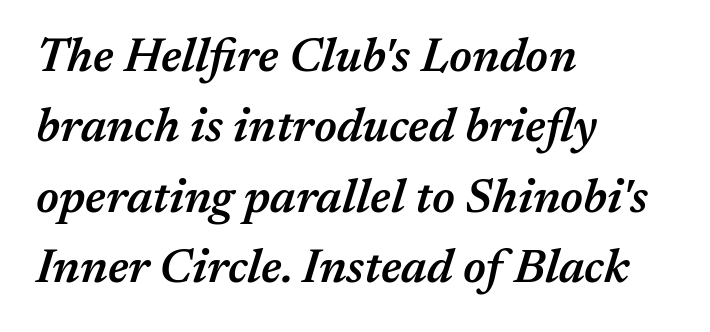
Spacing between characters is what you'd get straight out of the box. Weight check: semibold — heavier than regular, not quite bold. Here the designer chose a conventional face with non-uniform glyph widths. Rule under the text: the space is simply empty. Is the block centered? No — it sits flush against the left margin. Tall strokes in this sample are angled rather than plumb.
